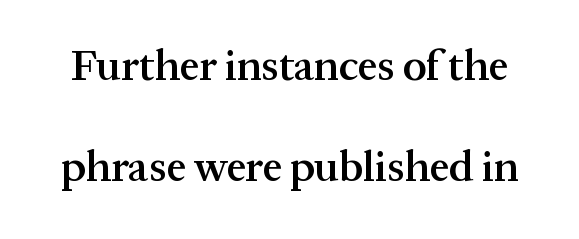
The image shows 43 px semibold serif type, upright; set loose line spacing (2.34x), normal letter spacing, not underlined; medium stroke contrast and a medium x-height.
